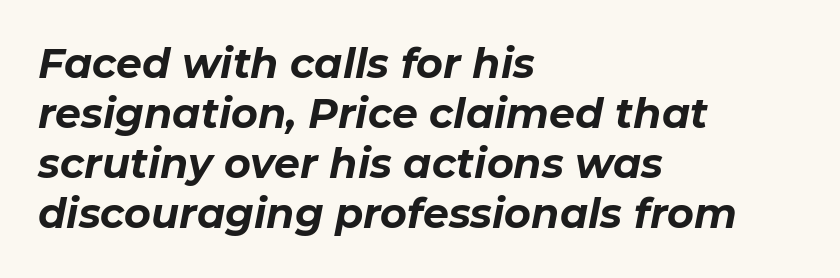
The passage shown is typed in a proportional face where columns would drift. Rendered with sloped, italic letterforms. Bare-footed words on every line. Leftover space on each line is placed entirely after the last word.
